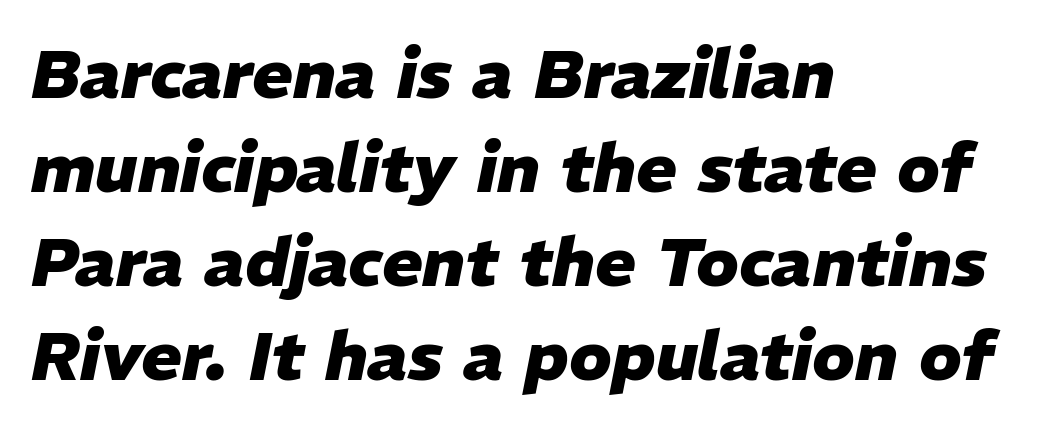
{"italic": "yes", "lean": "right", "slant_degrees": 11, "bold": "yes", "weight": "heavy", "width": "normal", "stroke_contrast": "low", "x_height": "medium", "monospaced": "no", "underline": "no", "align": "left", "line_spacing": "normal", "line_spacing_ratio": 1.38, "letter_spacing": "normal", "letter_spacing_em": 0.0, "glyph_px": 68}
